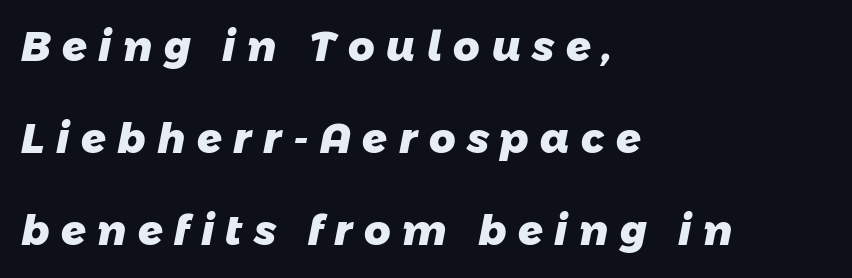
Q: Is the text bold? A: Yes.
Q: Is the typeface a serif or a sans-serif typeface? A: Sans-serif.
Q: Is the text underlined? A: No.
Q: How is the paragraph aligned? A: Left-aligned.
Q: Is the spacing between letters normal or unusually wide? A: Unusually wide.
Q: Is the spacing between lines tight, normal or loose? A: Loose.
Q: Width (condensed, normal, or wide)? A: Normal.
Q: Stroke contrast? A: Low.
Q: x-height? A: Medium.
Q: Monospaced? A: No.
